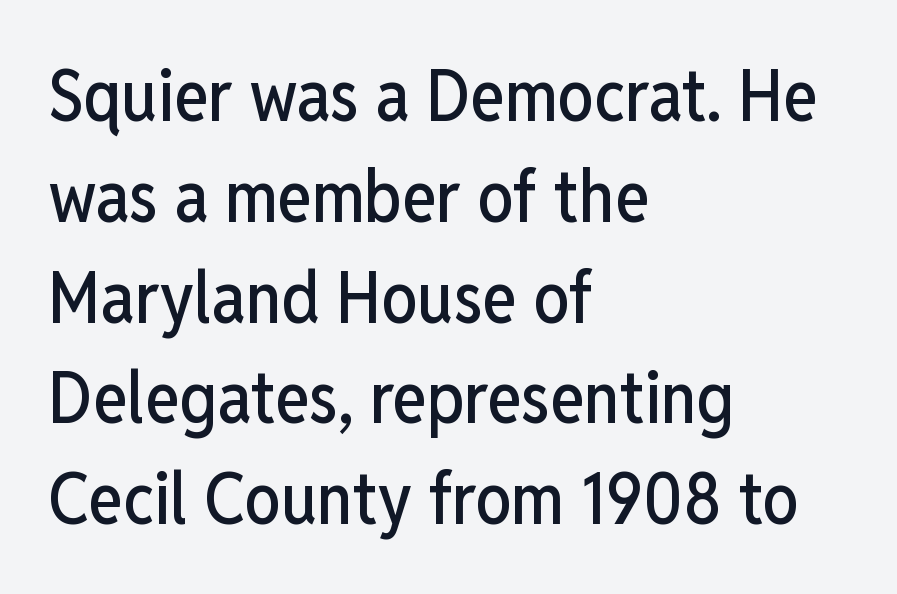
Q: Is the text italic (slanted)? A: No, it is upright.
Q: Is the typeface a serif or a sans-serif typeface? A: Sans-serif.
Q: Is the text underlined? A: No.
Q: How is the paragraph aligned? A: Left-aligned.
Q: Is the spacing between letters normal or unusually wide? A: Normal.
Q: Is the spacing between lines tight, normal or loose? A: Normal.
Q: Width (condensed, normal, or wide)? A: Condensed.
Q: Stroke contrast? A: Low.
Q: x-height? A: Medium.
Q: Monospaced? A: No.
